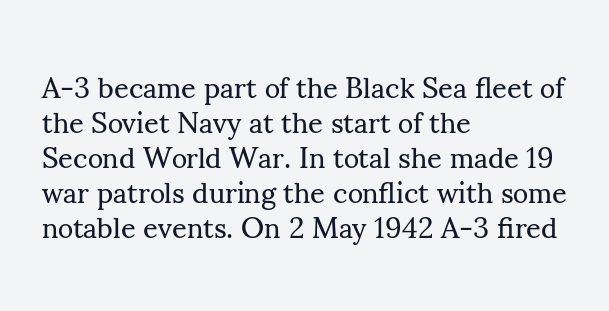
Q: Is the text bold? A: No.
Q: Is the text italic (slanted)? A: No, it is upright.
Q: Is the typeface a serif or a sans-serif typeface? A: Serif.
Q: Is the text underlined? A: No.
Q: How is the paragraph aligned? A: Left-aligned.
Q: Is the spacing between letters normal or unusually wide? A: Normal.
Q: Width (condensed, normal, or wide)? A: Normal.
Q: Stroke contrast? A: Medium.
Q: x-height? A: Small.
Q: Monospaced? A: No.
